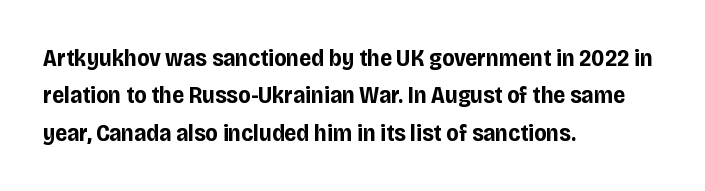
The image shows 24 px bold type, upright; set left-aligned, normal line spacing (1.56x), normal letter spacing, not underlined.
